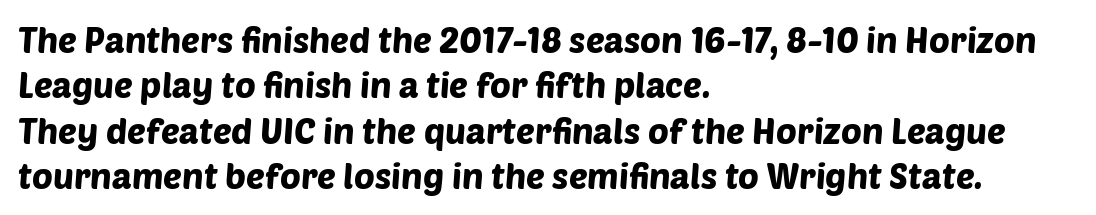
Q: Is the typeface a serif or a sans-serif typeface? A: Sans-serif.
Q: Is the text underlined? A: No.
Q: How is the paragraph aligned? A: Left-aligned.
Q: Is the spacing between letters normal or unusually wide? A: Normal.
Q: Is the spacing between lines tight, normal or loose? A: Normal.
Q: Width (condensed, normal, or wide)? A: Normal.
Q: Stroke contrast? A: Low.
Q: x-height? A: Large.
Q: Monospaced? A: No.
